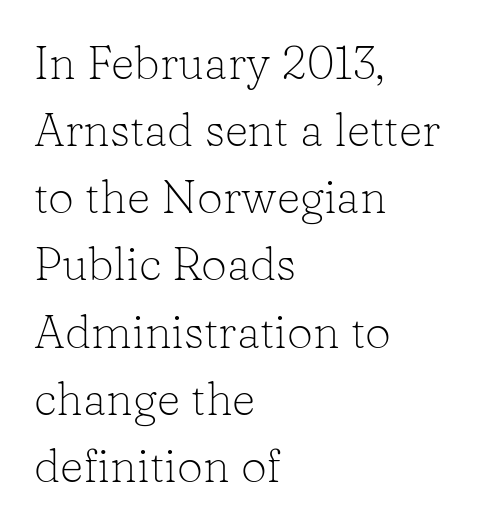
{"serif": "yes", "italic": "no", "bold": "no", "weight": "light", "width": "normal", "stroke_contrast": "low", "x_height": "medium", "monospaced": "no", "underline": "no", "align": "left", "line_spacing": "normal", "line_spacing_ratio": 1.46, "letter_spacing": "normal", "letter_spacing_em": 0.0, "glyph_px": 46}
